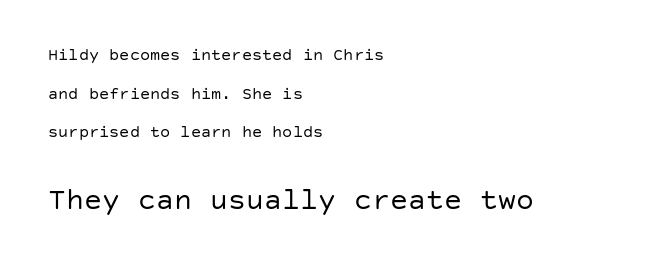
The foot of each line stays bare and open. The face looks like a standard text weight, possibly lighter. You could call the tracking neutral — neither tight nor loose. A typesetter would mark this as roman, not italic. Line beginnings align vertically; line endings do not.
